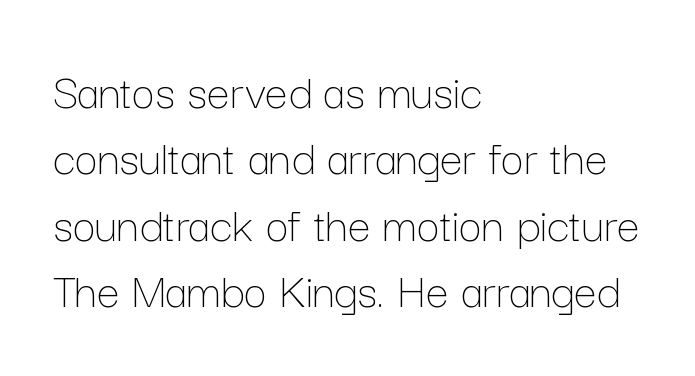
{"italic": "no", "bold": "no", "weight": "thin", "width": "normal", "stroke_contrast": "low", "x_height": "medium", "monospaced": "no", "underline": "no", "align": "left", "line_spacing": "normal", "line_spacing_ratio": 1.3, "letter_spacing": "normal", "letter_spacing_em": 0.0, "glyph_px": 51}
